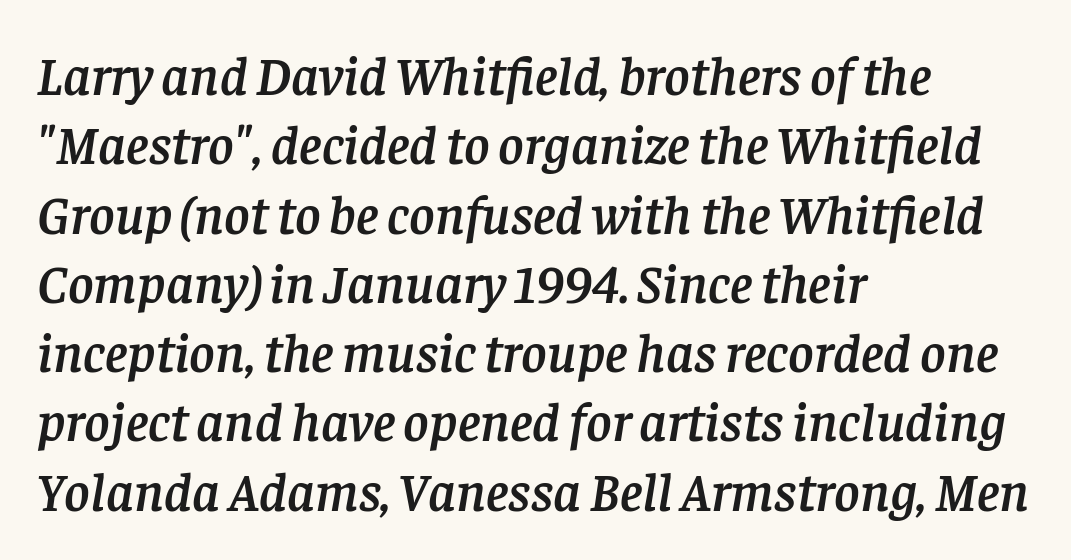
Notice how the passage keeps a crisp vertical edge on the left only. The type is set solid horizontally, with unmodified tracking. Does the lettering tilt? It does — this is italic. Regarding serifs, this sample has them. Notice how descenders clear the ascenders below comfortably — that's standard leading.
